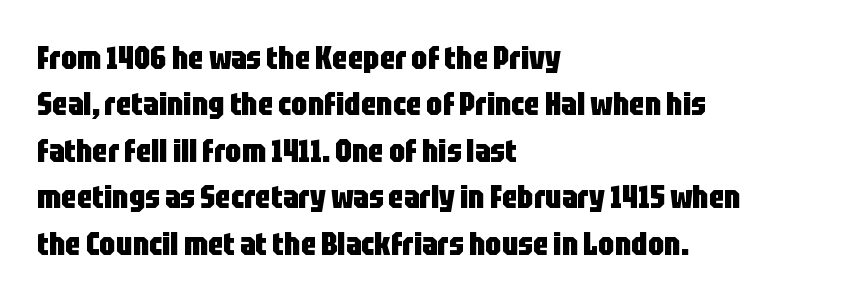
{"serif": "no", "italic": "no", "bold": "yes", "weight": "heavy", "width": "condensed", "stroke_contrast": "low", "x_height": "large", "monospaced": "no", "underline": "no", "align": "left", "line_spacing": "normal", "line_spacing_ratio": 1.45, "letter_spacing": "normal", "letter_spacing_em": 0.0, "glyph_px": 32}
